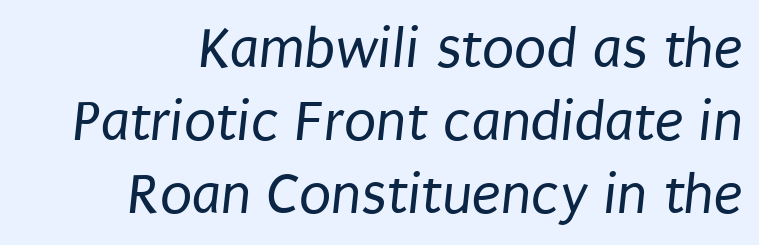
Q: Is the text bold? A: No.
Q: Is the typeface a serif or a sans-serif typeface? A: Sans-serif.
Q: Is the text underlined? A: No.
Q: How is the paragraph aligned? A: Right-aligned.
Q: Is the spacing between letters normal or unusually wide? A: Normal.
Q: Width (condensed, normal, or wide)? A: Condensed.
Q: Stroke contrast? A: Low.
Q: x-height? A: Large.
Q: Monospaced? A: No.
